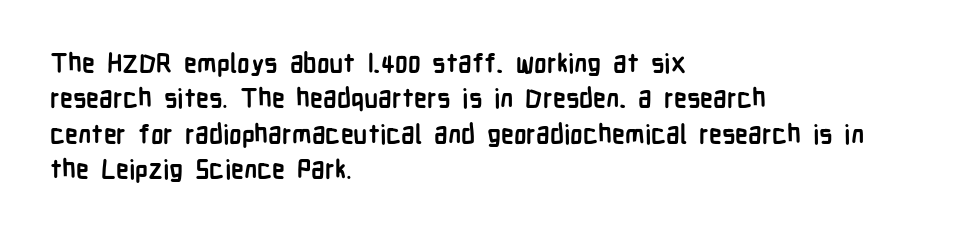
Q: Is the text bold? A: Yes.
Q: Is the text italic (slanted)? A: No, it is upright.
Q: Is the text underlined? A: No.
Q: How is the paragraph aligned? A: Left-aligned.
Q: Is the spacing between letters normal or unusually wide? A: Normal.
Q: Is the spacing between lines tight, normal or loose? A: Normal.
